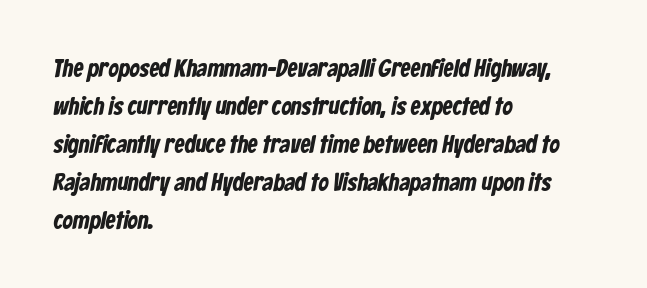
The gap between lines stays unmarked. Normally led — the rows are evenly, conventionally spaced. Alignment: flush left. Compared with an ordinary text face, these strokes are far heavier — a full bold. Students, note that the glyphs here touch the page at normal intervals.
